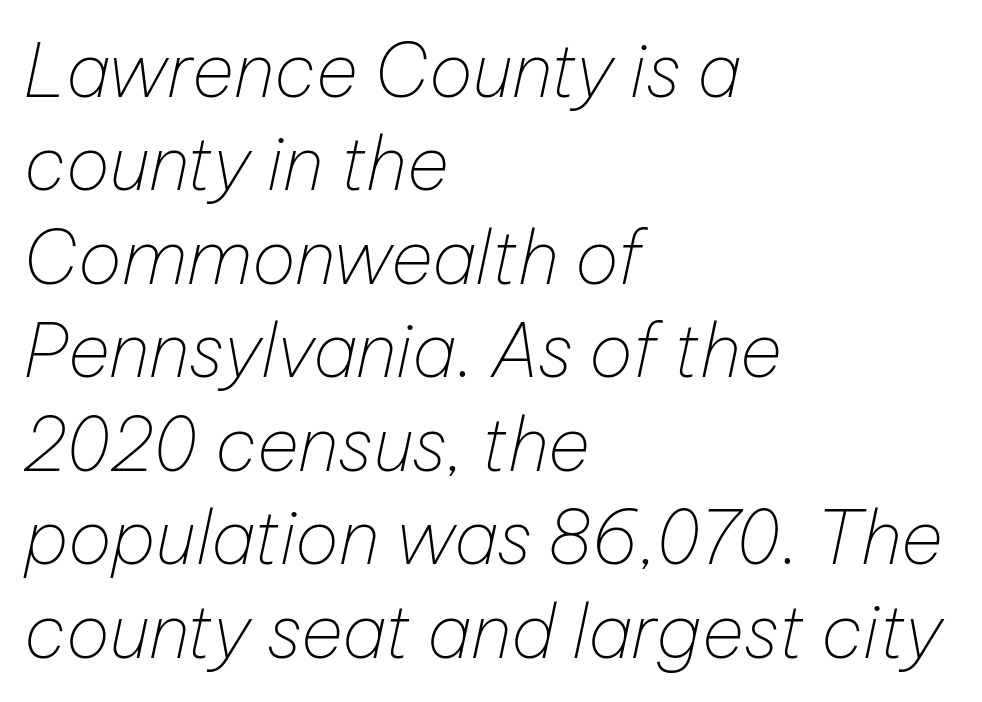
The image shows 73 px thin type, italic (leaning right); set left-aligned, normal line spacing (1.28x), normal letter spacing, not underlined; low stroke contrast and a medium x-height.
